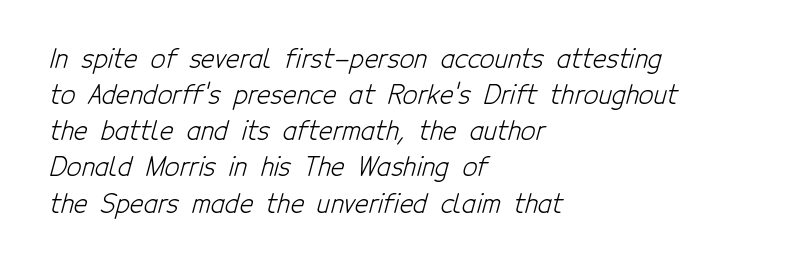
Q: Is the text bold? A: No.
Q: Is the text underlined? A: No.
Q: How is the paragraph aligned? A: Left-aligned.
Q: Is the spacing between letters normal or unusually wide? A: Normal.
Q: Is the spacing between lines tight, normal or loose? A: Normal.
